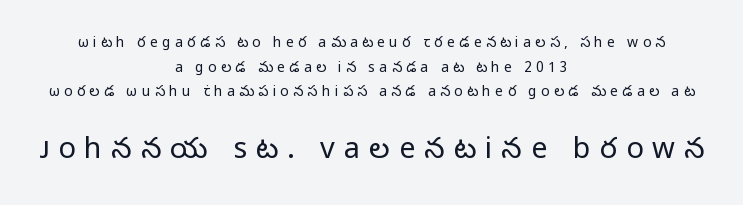
Q: Is the text bold? A: No.
Q: Is the text italic (slanted)? A: No, it is upright.
Q: Is the typeface a serif or a sans-serif typeface? A: Sans-serif.
Q: Is the text underlined? A: No.
Q: How is the paragraph aligned? A: Centered.
Q: Is the spacing between letters normal or unusually wide? A: Unusually wide.
Q: Which block of text is set in a larger size, the first (top) or the second (bottom)? A: The second (bottom) one.
Q: Width (condensed, normal, or wide)? A: Normal.
Q: Stroke contrast? A: Low.
Q: x-height? A: Medium.
Q: Monospaced? A: No.
